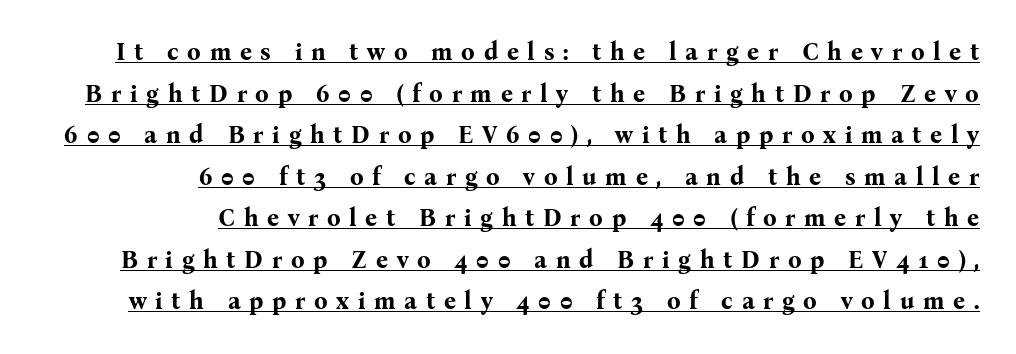
Alignment: flush right. Posture: vertical. Like a heading marked for emphasis, these lines bear an underscore. Caption: expanded tracking, letters set apart. Pretty heavy lettering here — definitely bold.
